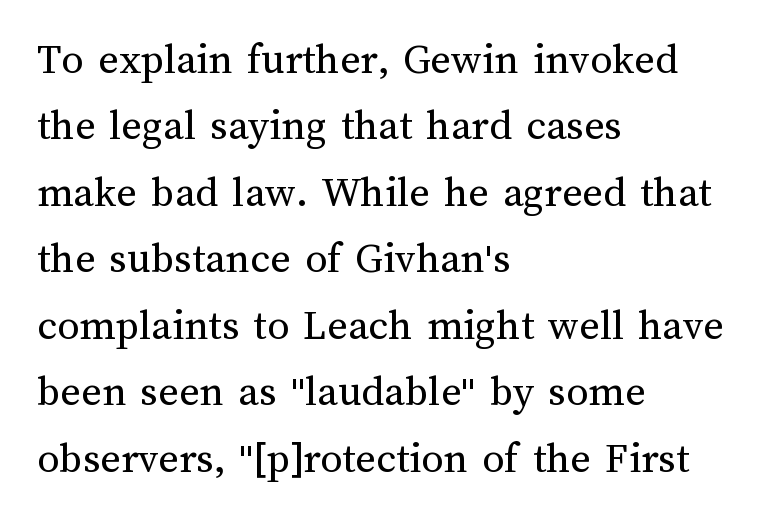
{"italic": "no", "bold": "no", "weight": "regular", "width": "normal", "stroke_contrast": "medium", "x_height": "medium", "monospaced": "no", "underline": "no", "align": "left", "line_spacing": "normal", "line_spacing_ratio": 1.51, "letter_spacing": "normal", "letter_spacing_em": 0.0, "glyph_px": 44}
